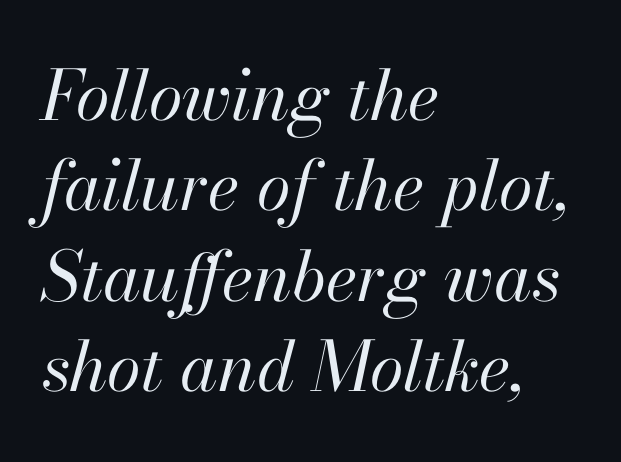
Q: Is the text bold? A: No.
Q: Is the text italic (slanted)? A: Yes, it leans right by about 13 degrees.
Q: Is the text underlined? A: No.
Q: How is the paragraph aligned? A: Left-aligned.
Q: Is the spacing between letters normal or unusually wide? A: Normal.
Q: Is the spacing between lines tight, normal or loose? A: Normal.
Q: Width (condensed, normal, or wide)? A: Normal.
Q: Stroke contrast? A: High.
Q: x-height? A: Small.
Q: Monospaced? A: No.
